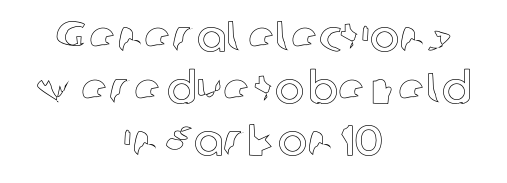
{"italic": "no", "width": "normal", "x_height": "medium", "monospaced": "no", "underline": "no", "align": "center", "line_spacing_ratio": 1.18, "letter_spacing": "normal", "letter_spacing_em": 0.0, "glyph_px": 44}
